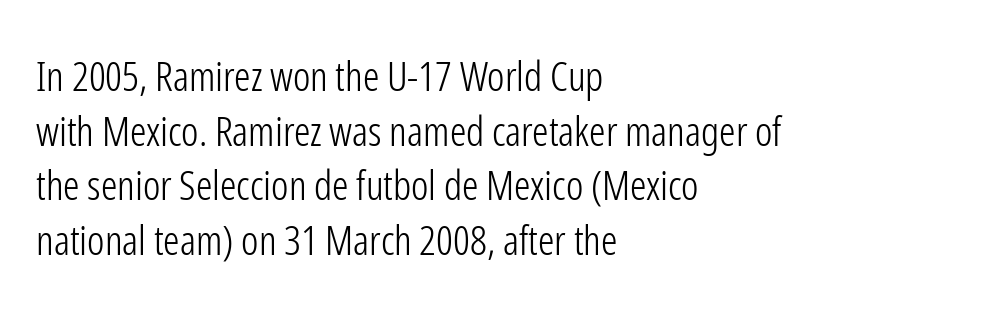
Are there feet on the stems? There aren't — it's a sans. It's the straight-up-and-down kind of type. Weight: in the light-to-regular range. Casual observation: everything's shoved over to the left. The passage shown has conventional tracking throughout. Note the varied advance widths — an 'i' is clearly narrower than an 'm'.
